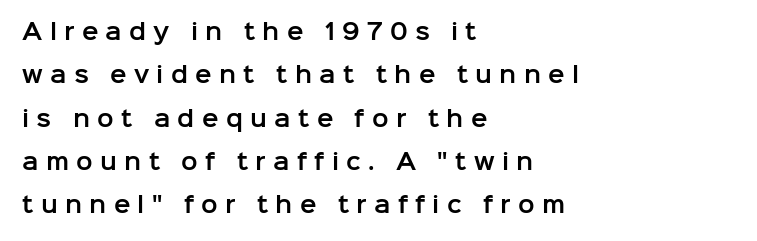
{"italic": "no", "underline": "no", "align": "left", "line_spacing": "loose", "line_spacing_ratio": 1.97, "letter_spacing": "wide", "letter_spacing_em": 0.33, "glyph_px": 22}
